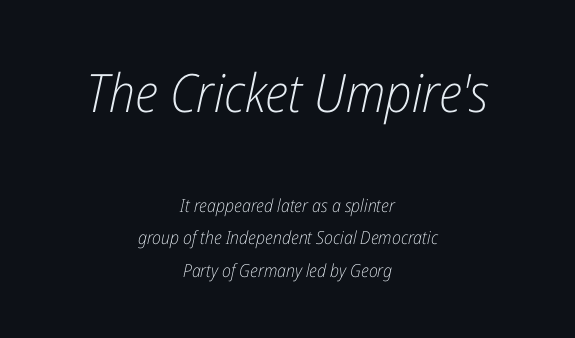
{"italic": "yes", "lean": "right", "slant_degrees": 12, "bold": "no", "weight": "light", "width": "condensed", "stroke_contrast": "low", "x_height": "medium", "monospaced": "no", "underline": "no", "align": "center", "line_spacing_ratio": 1.79, "letter_spacing": "normal", "letter_spacing_em": 0.0, "larger_block": "first", "size_ratio": 2.94, "glyph_px": 53}
